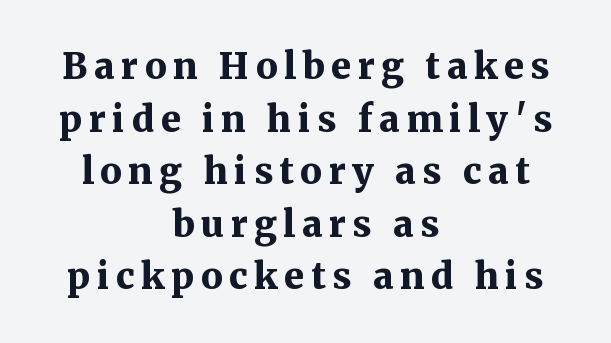
Q: Is the text bold? A: Yes.
Q: Is the text italic (slanted)? A: No, it is upright.
Q: Is the typeface a serif or a sans-serif typeface? A: Serif.
Q: Is the text underlined? A: No.
Q: How is the paragraph aligned? A: Centered.
Q: Is the spacing between lines tight, normal or loose? A: Normal.
Q: Width (condensed, normal, or wide)? A: Normal.
Q: Stroke contrast? A: Medium.
Q: x-height? A: Medium.
Q: Monospaced? A: No.
